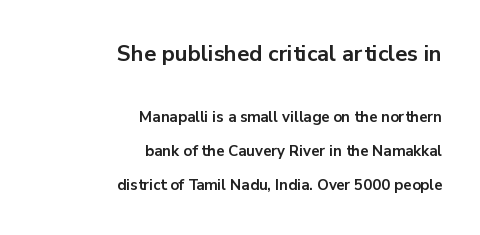
Q: Is the text bold? A: Yes.
Q: Is the text italic (slanted)? A: No, it is upright.
Q: Is the text underlined? A: No.
Q: How is the paragraph aligned? A: Right-aligned.
Q: Is the spacing between letters normal or unusually wide? A: Normal.
Q: Is the spacing between lines tight, normal or loose? A: Loose.
Q: Which block of text is set in a larger size, the first (top) or the second (bottom)? A: The first (top) one.
